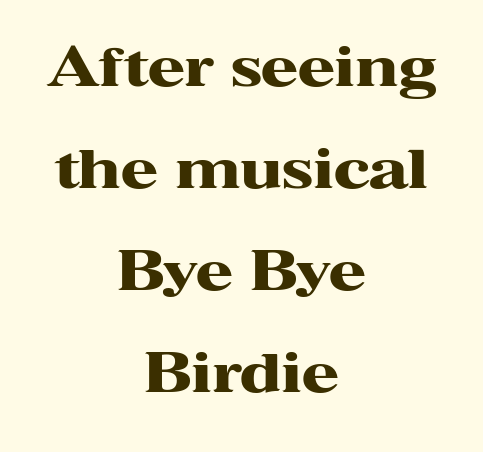
The image shows 54 px heavy, wide serif type, upright; set centered, line spacing 1.89x, normal letter spacing, not underlined; high stroke contrast and a medium x-height.
